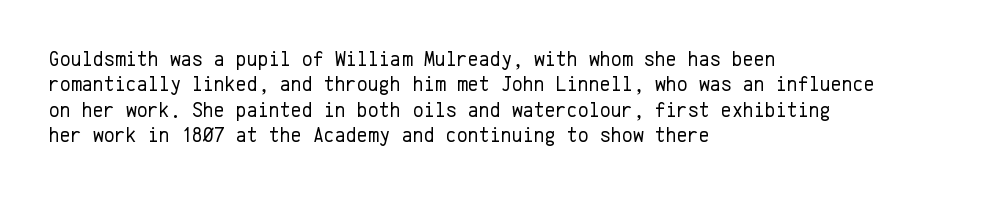
Q: Is the text bold? A: No.
Q: Is the text italic (slanted)? A: No, it is upright.
Q: Is the text underlined? A: No.
Q: How is the paragraph aligned? A: Left-aligned.
Q: Is the spacing between letters normal or unusually wide? A: Normal.
